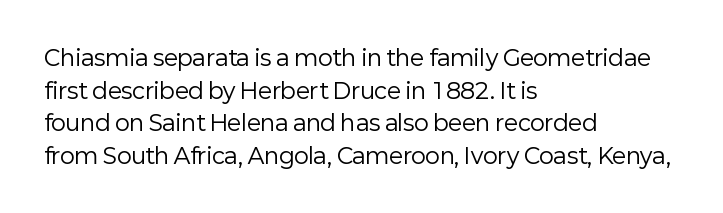
Q: Is the text bold? A: No.
Q: Is the text italic (slanted)? A: No, it is upright.
Q: Is the text underlined? A: No.
Q: How is the paragraph aligned? A: Left-aligned.
Q: Is the spacing between letters normal or unusually wide? A: Normal.
Q: Is the spacing between lines tight, normal or loose? A: Normal.
